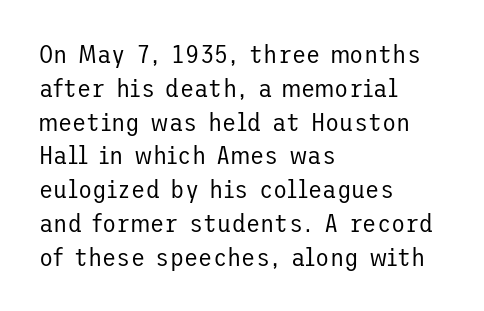
The image shows 26 px text type, upright; set left-aligned, normal line spacing (1.3x), normal letter spacing, not underlined.
